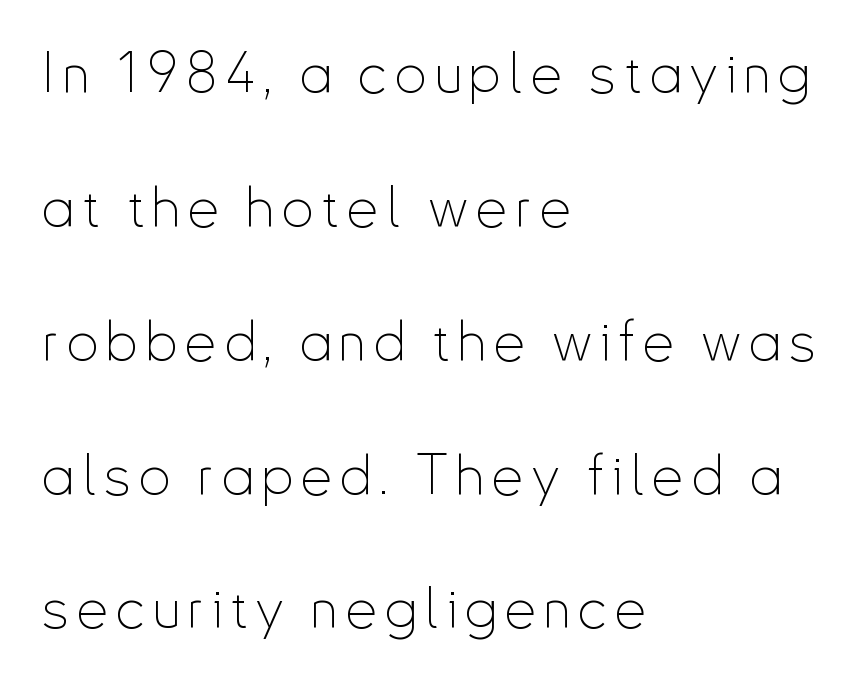
Q: Is the text bold? A: No.
Q: Is the text italic (slanted)? A: No, it is upright.
Q: Is the typeface a serif or a sans-serif typeface? A: Sans-serif.
Q: Is the text underlined? A: No.
Q: How is the paragraph aligned? A: Left-aligned.
Q: Is the spacing between lines tight, normal or loose? A: Loose.
Q: Width (condensed, normal, or wide)? A: Condensed.
Q: Stroke contrast? A: Low.
Q: x-height? A: Small.
Q: Monospaced? A: No.
